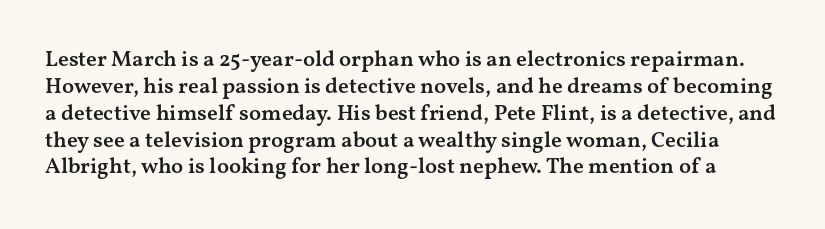
The image shows 22 px text type, upright; set line spacing 1.22x, normal letter spacing, not underlined.
